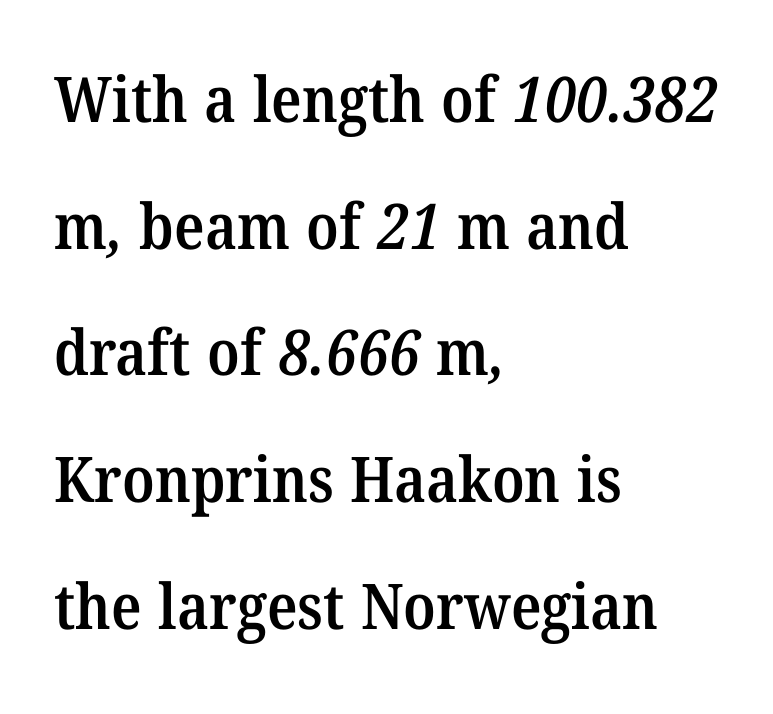
Q: Is the text bold? A: Semi-bold.
Q: Is the typeface a serif or a sans-serif typeface? A: Serif.
Q: Is the text underlined? A: No.
Q: How is the paragraph aligned? A: Left-aligned.
Q: Is the spacing between letters normal or unusually wide? A: Normal.
Q: Is the spacing between lines tight, normal or loose? A: Loose.
Q: Width (condensed, normal, or wide)? A: Normal.
Q: Stroke contrast? A: Medium.
Q: x-height? A: Medium.
Q: Monospaced? A: No.
